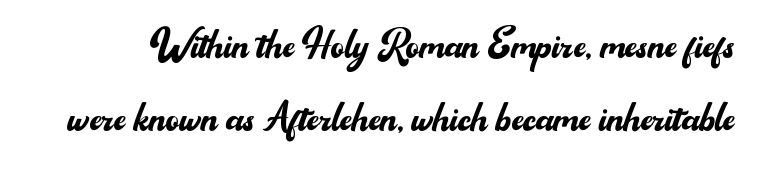
Each row of text sits above clean, open space. In terms of letterspacing, this is plain default setting. Is the type heavy? It reads as light-to-regular instead.
